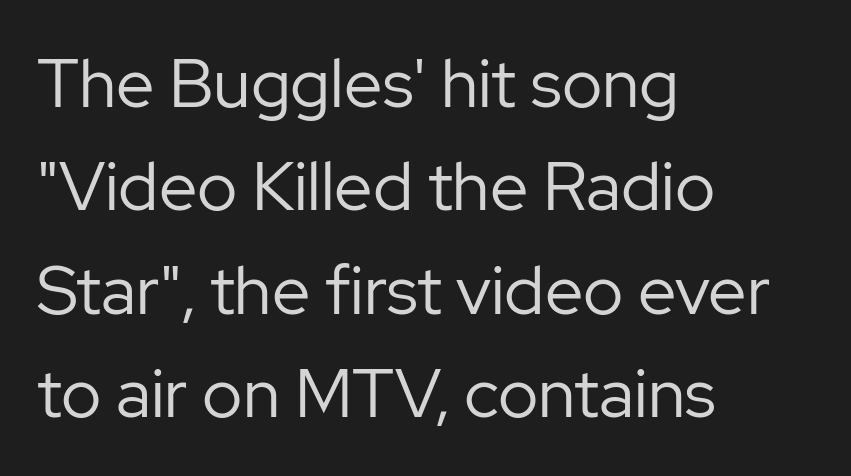
{"serif": "no", "italic": "no", "bold": "no", "weight": "regular", "width": "normal", "stroke_contrast": "low", "x_height": "medium", "monospaced": "no", "underline": "no", "align": "left", "line_spacing": "normal", "line_spacing_ratio": 1.52, "letter_spacing": "normal", "letter_spacing_em": 0.0, "glyph_px": 68}
